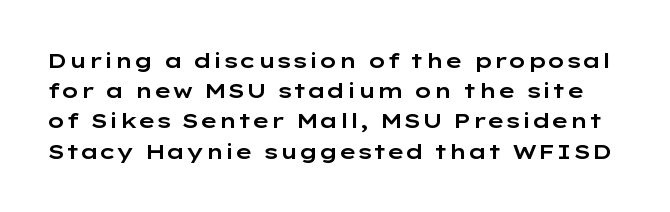
Q: Is the text italic (slanted)? A: No, it is upright.
Q: Is the text underlined? A: No.
Q: Is the spacing between letters normal or unusually wide? A: Normal.
Q: Is the spacing between lines tight, normal or loose? A: Normal.
